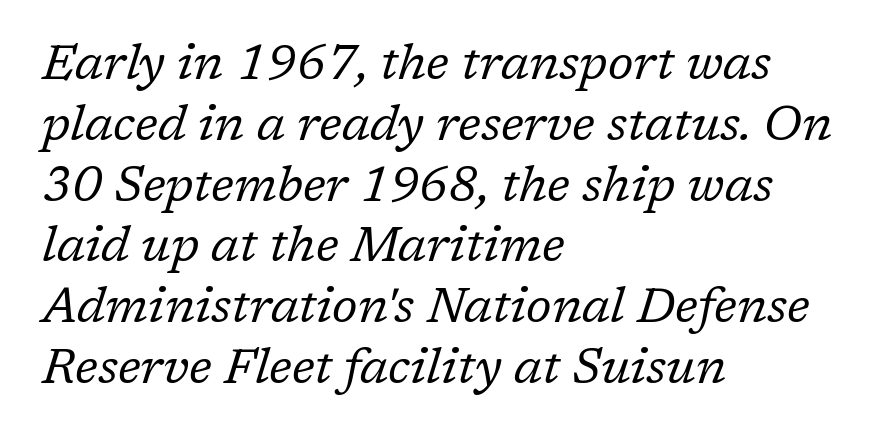
The type is set solid horizontally, with unmodified tracking. Check the space under the baseline: it is left empty. Rendered with sloped, italic letterforms. Looks like regular typesetting: each glyph gets only the width it needs. Serif or sans? Serif — the stroke terminals have little feet.
